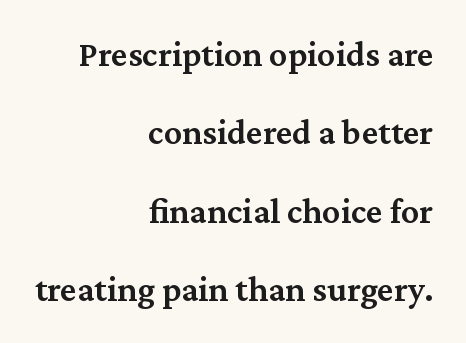
Q: Is the text bold? A: Semi-bold.
Q: Is the text italic (slanted)? A: No, it is upright.
Q: Is the typeface a serif or a sans-serif typeface? A: Serif.
Q: Is the text underlined? A: No.
Q: How is the paragraph aligned? A: Right-aligned.
Q: Is the spacing between letters normal or unusually wide? A: Normal.
Q: Is the spacing between lines tight, normal or loose? A: Loose.
Q: Width (condensed, normal, or wide)? A: Normal.
Q: Stroke contrast? A: Medium.
Q: x-height? A: Medium.
Q: Monospaced? A: No.
